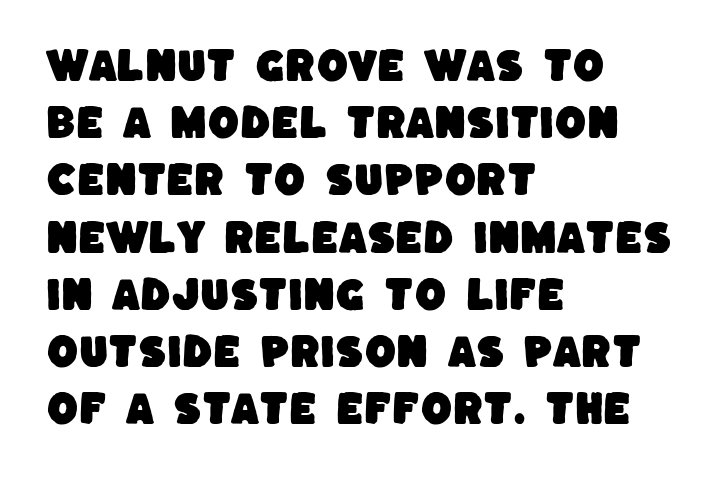
A sans-serif font was chosen for this passage. This sample has the flowing, uneven cadence of proportional lettering. Underline: absent. The letters sit at their default tracking, neither squeezed nor spread. These lines stack with their left ends in a neat column.
